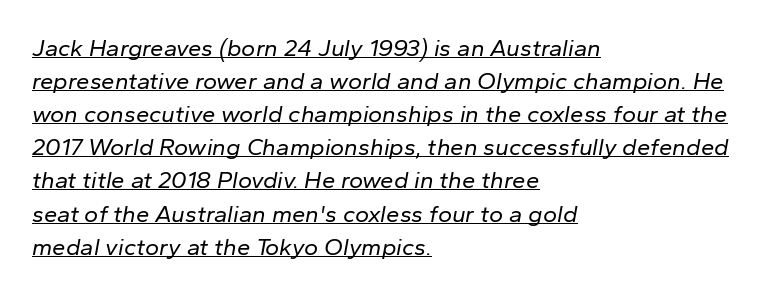
Whoever set this chose a conventional vertical rhythm. Look at the tracking — it's just the regular setting, nothing added. Alignment: flush left. Honestly, the underline is the first thing you notice here. Weight class: somewhere from thin through regular.
